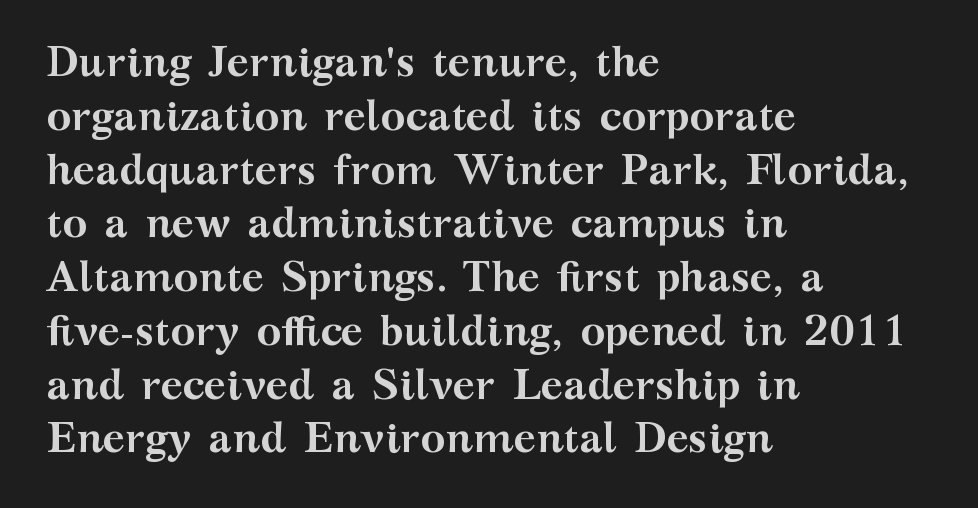
{"serif": "yes", "italic": "no", "bold": "yes", "weight": "semibold", "width": "wide", "stroke_contrast": "medium", "x_height": "medium", "monospaced": "no", "underline": "no", "align": "left", "line_spacing": "normal", "line_spacing_ratio": 1.28, "letter_spacing": "normal", "letter_spacing_em": 0.0, "glyph_px": 42}
